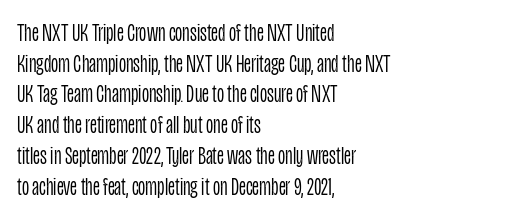
Q: Is the text bold? A: No.
Q: Is the text italic (slanted)? A: No, it is upright.
Q: Is the text underlined? A: No.
Q: How is the paragraph aligned? A: Left-aligned.
Q: Is the spacing between letters normal or unusually wide? A: Normal.
